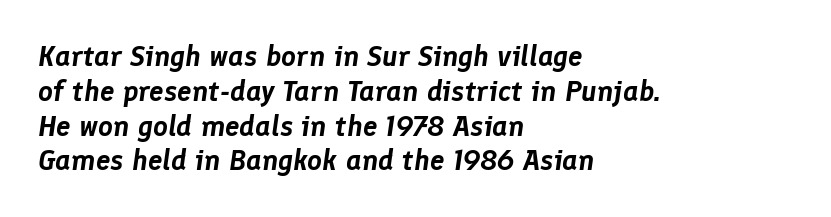
{"italic": "yes", "lean": "right", "slant_degrees": 8, "width": "normal", "stroke_contrast": "low", "x_height": "medium", "monospaced": "no", "underline": "no", "align": "left", "line_spacing_ratio": 1.2, "letter_spacing": "normal", "letter_spacing_em": 0.0, "glyph_px": 29}
